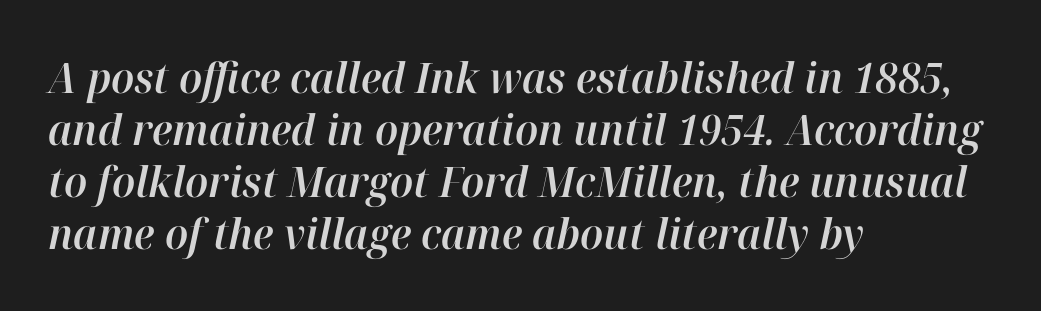
The image shows 42 px text type, italic (leaning right); set left-aligned, line spacing 1.24x, normal letter spacing, not underlined; high stroke contrast and a medium x-height.
